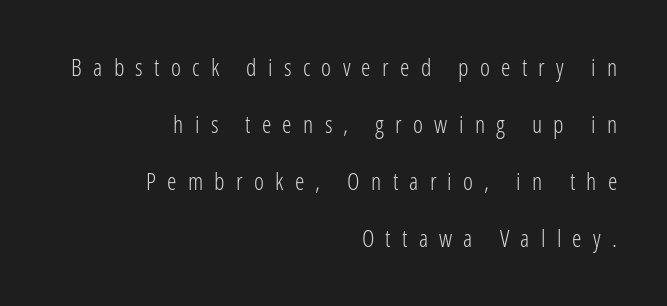
The cut favours lightness, reaching ordinary text weight at its darkest. Does extra space separate the letters? Yes, quite a lot of it. Just letters on the line, the space beneath them empty. Is the block centered? No — it sits flush against the right margin. Tall strokes in this sample are plumb rather than angled.
